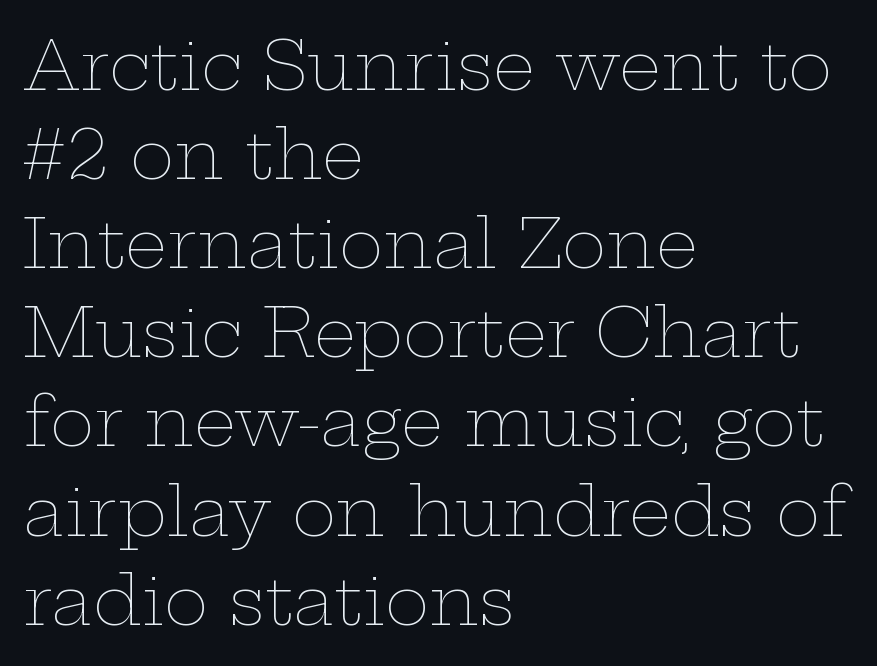
The text block is weighted toward the left margin, trailing off unevenly rightward. Stroke mass is kept to a normal reading level or below. The line texture is even and compact thanks to regular tracking. The space beneath each line is pristine and unruled.
